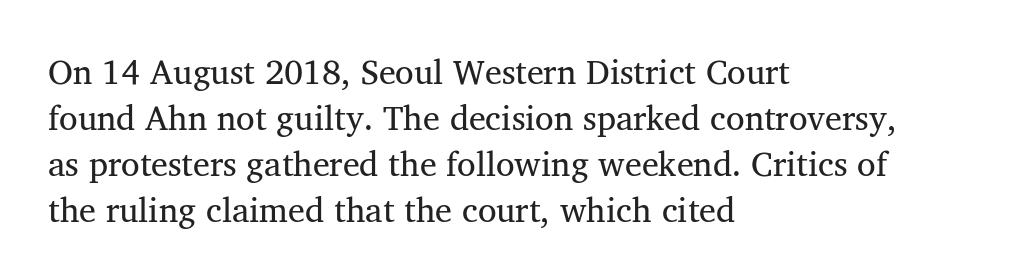
The image shows 34 px regular-weight serif type, upright; set left-aligned, normal line spacing (1.35x), normal letter spacing, not underlined; medium stroke contrast and a medium x-height.
